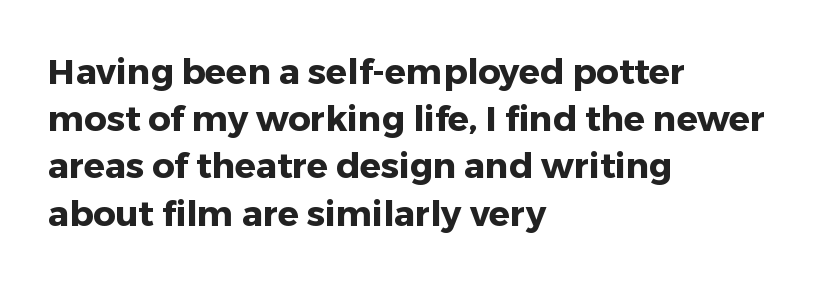
Q: Is the text bold? A: Yes.
Q: Is the text italic (slanted)? A: No, it is upright.
Q: Is the typeface a serif or a sans-serif typeface? A: Sans-serif.
Q: Is the text underlined? A: No.
Q: How is the paragraph aligned? A: Left-aligned.
Q: Is the spacing between letters normal or unusually wide? A: Normal.
Q: Is the spacing between lines tight, normal or loose? A: Normal.
Q: Width (condensed, normal, or wide)? A: Normal.
Q: Stroke contrast? A: Low.
Q: x-height? A: Medium.
Q: Monospaced? A: No.
